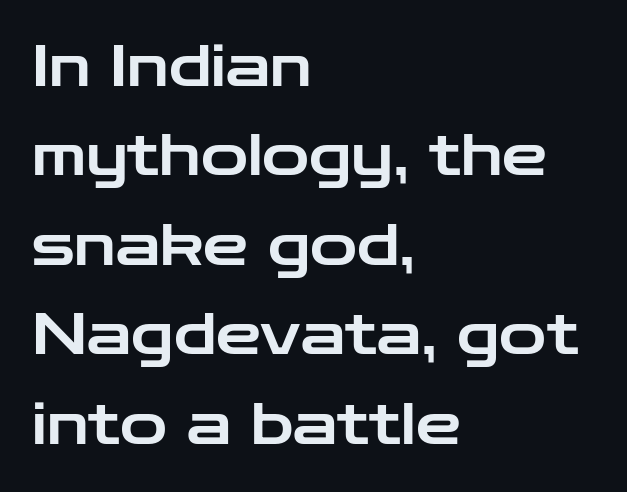
Q: Is the text italic (slanted)? A: No, it is upright.
Q: Is the typeface a serif or a sans-serif typeface? A: Sans-serif.
Q: Is the text underlined? A: No.
Q: How is the paragraph aligned? A: Left-aligned.
Q: Is the spacing between letters normal or unusually wide? A: Normal.
Q: Is the spacing between lines tight, normal or loose? A: Normal.
Q: Width (condensed, normal, or wide)? A: Wide.
Q: Stroke contrast? A: Low.
Q: x-height? A: Medium.
Q: Monospaced? A: No.
